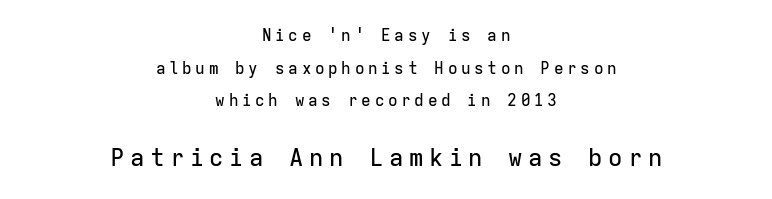
The image shows 24 px text type, upright; set centered, loose line spacing (2.04x), unusually wide letter spacing (+0.23 em), not underlined; the second (bottom) block is 1.5x larger.
